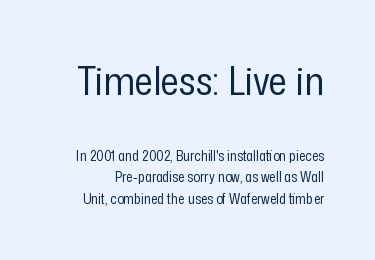
Q: Is the text bold? A: No.
Q: Is the text italic (slanted)? A: No, it is upright.
Q: Is the typeface a serif or a sans-serif typeface? A: Sans-serif.
Q: Is the text underlined? A: No.
Q: Is the spacing between letters normal or unusually wide? A: Normal.
Q: Is the spacing between lines tight, normal or loose? A: Normal.
Q: Which block of text is set in a larger size, the first (top) or the second (bottom)? A: The first (top) one.
Q: Width (condensed, normal, or wide)? A: Condensed.
Q: Stroke contrast? A: Low.
Q: x-height? A: Medium.
Q: Monospaced? A: No.
